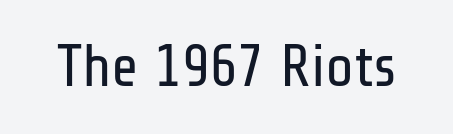
Q: Is the text bold? A: No.
Q: Is the text italic (slanted)? A: No, it is upright.
Q: Is the typeface a serif or a sans-serif typeface? A: Sans-serif.
Q: Is the text underlined? A: No.
Q: Is the spacing between letters normal or unusually wide? A: Normal.
Q: Width (condensed, normal, or wide)? A: Condensed.
Q: Stroke contrast? A: Low.
Q: x-height? A: Medium.
Q: Monospaced? A: No.
